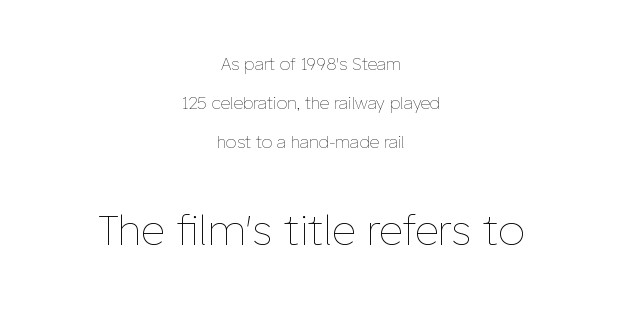
Q: Is the text bold? A: No.
Q: Is the text italic (slanted)? A: No, it is upright.
Q: Is the text underlined? A: No.
Q: How is the paragraph aligned? A: Centered.
Q: Is the spacing between letters normal or unusually wide? A: Normal.
Q: Is the spacing between lines tight, normal or loose? A: Loose.
Q: Which block of text is set in a larger size, the first (top) or the second (bottom)? A: The second (bottom) one.
Q: Width (condensed, normal, or wide)? A: Normal.
Q: Stroke contrast? A: Low.
Q: x-height? A: Medium.
Q: Monospaced? A: No.
